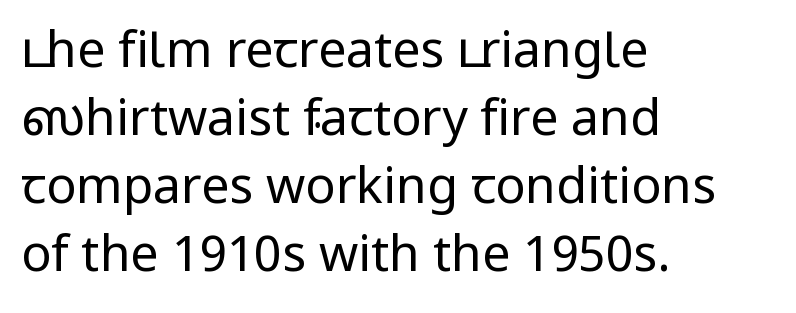
The image shows 50 px regular-weight sans-serif type, upright; set left-aligned, normal line spacing (1.36x), normal letter spacing, not underlined; low stroke contrast and a medium x-height.
